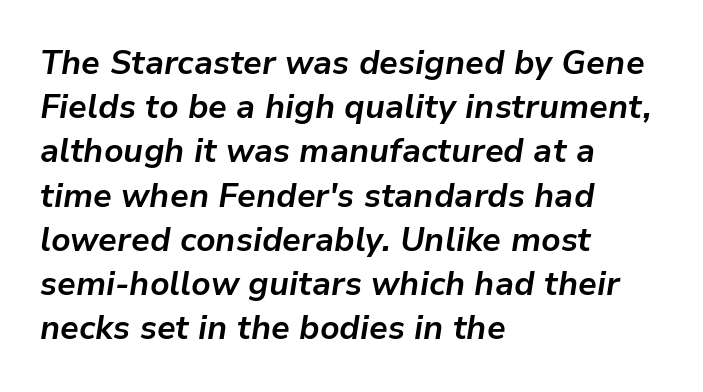
{"italic": "yes", "lean": "right", "slant_degrees": 9, "bold": "yes", "weight": "bold", "width": "normal", "stroke_contrast": "low", "x_height": "medium", "monospaced": "no", "underline": "no", "align": "left", "line_spacing": "normal", "line_spacing_ratio": 1.34, "letter_spacing": "normal", "letter_spacing_em": 0.0, "glyph_px": 33}
